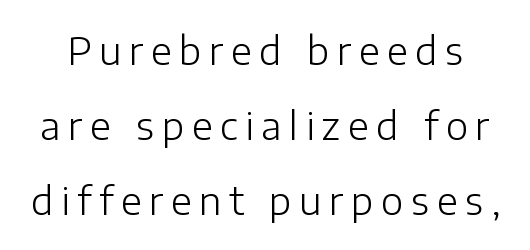
In terms of posture, this sample is upright. Reading down the column, the eye jumps a long way to each next line. Character widths vary here, with narrow letters taking less room than wide ones. Caption: face not bold, strokes unweighted.
